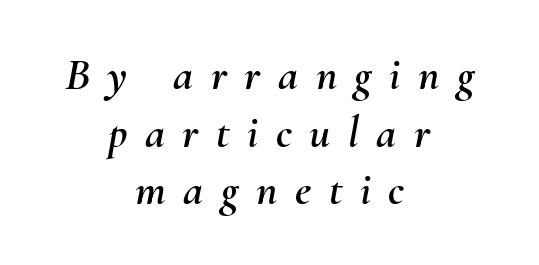
{"italic": "yes", "lean": "right", "slant_degrees": 10, "width": "normal", "stroke_contrast": "medium", "x_height": "small", "monospaced": "no", "underline": "no", "align": "center", "line_spacing": "normal", "line_spacing_ratio": 1.28, "letter_spacing": "wide", "letter_spacing_em": 0.39, "glyph_px": 45}
